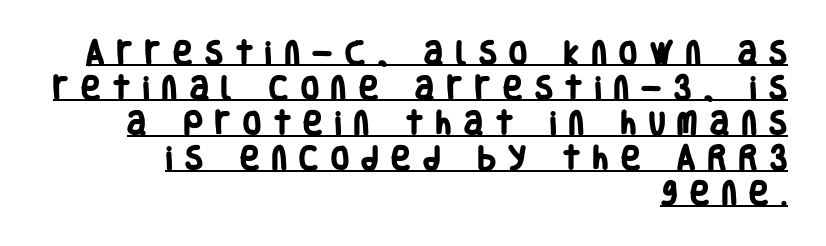
Q: Is the text bold? A: Yes.
Q: Is the text underlined? A: Yes.
Q: How is the paragraph aligned? A: Right-aligned.
Q: Is the spacing between letters normal or unusually wide? A: Unusually wide.
Q: Is the spacing between lines tight, normal or loose? A: Normal.
